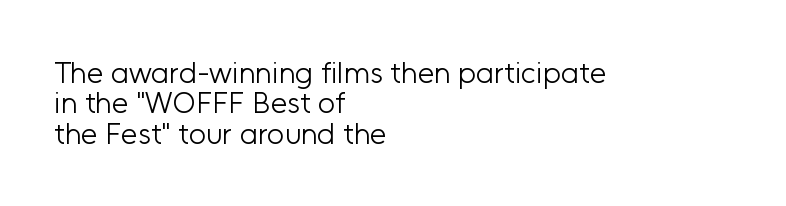
Q: Is the text bold? A: No.
Q: Is the text italic (slanted)? A: No, it is upright.
Q: Is the typeface a serif or a sans-serif typeface? A: Sans-serif.
Q: Is the text underlined? A: No.
Q: How is the paragraph aligned? A: Left-aligned.
Q: Is the spacing between letters normal or unusually wide? A: Normal.
Q: Is the spacing between lines tight, normal or loose? A: Tight.
Q: Width (condensed, normal, or wide)? A: Normal.
Q: Stroke contrast? A: Low.
Q: x-height? A: Medium.
Q: Monospaced? A: No.
